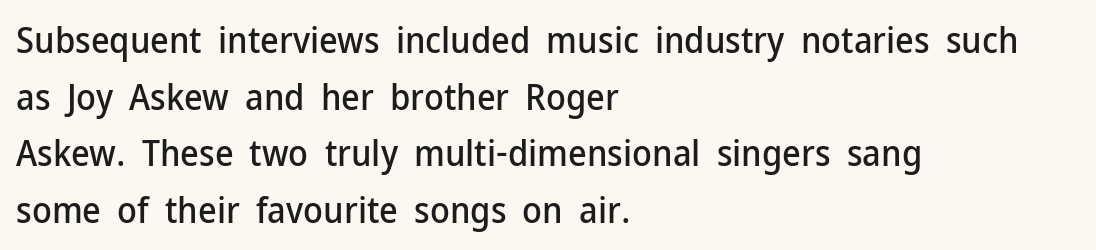
Note the varied advance widths — an 'i' is clearly narrower than an 'm'. The foot of each line stays bare and open. Check where the strokes stop: nothing finishes them off — pure sans. The lettering stays uniformly vertical, giving the passage a roman look. Spacing between characters is what you'd get straight out of the box. Leading matches the norm, producing a regular column.
